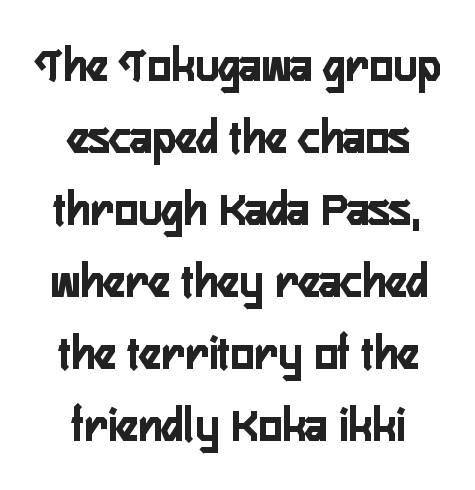
{"serif": "no", "italic": "no", "width": "condensed", "stroke_contrast": "low", "x_height": "medium", "monospaced": "no", "underline": "no", "align": "center", "line_spacing": "normal", "line_spacing_ratio": 1.44, "letter_spacing": "normal", "letter_spacing_em": 0.0, "glyph_px": 50}
